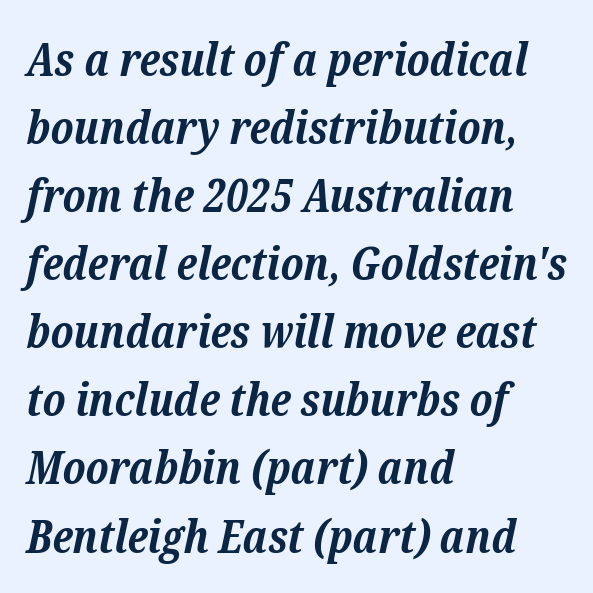
Q: Is the text bold? A: Yes.
Q: Is the text italic (slanted)? A: Yes, it leans right by about 12 degrees.
Q: Is the typeface a serif or a sans-serif typeface? A: Serif.
Q: Is the text underlined? A: No.
Q: How is the paragraph aligned? A: Left-aligned.
Q: Is the spacing between letters normal or unusually wide? A: Normal.
Q: Is the spacing between lines tight, normal or loose? A: Normal.
Q: Width (condensed, normal, or wide)? A: Normal.
Q: Stroke contrast? A: Low.
Q: x-height? A: Medium.
Q: Monospaced? A: No.
